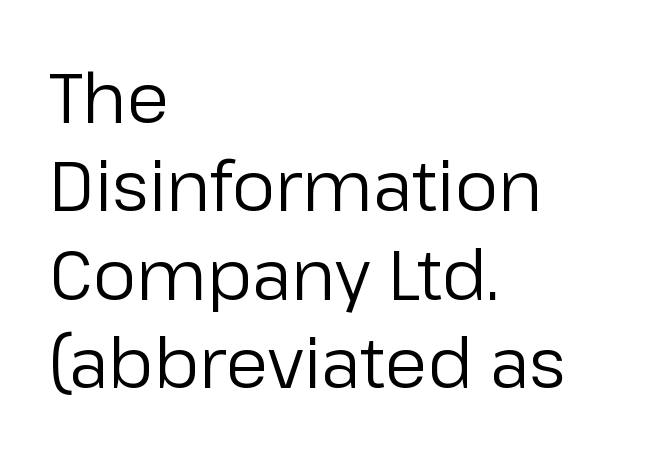
The image shows 69 px regular-weight sans-serif type, upright; set left-aligned, normal line spacing (1.28x), normal letter spacing, not underlined; low stroke contrast and a medium x-height.
